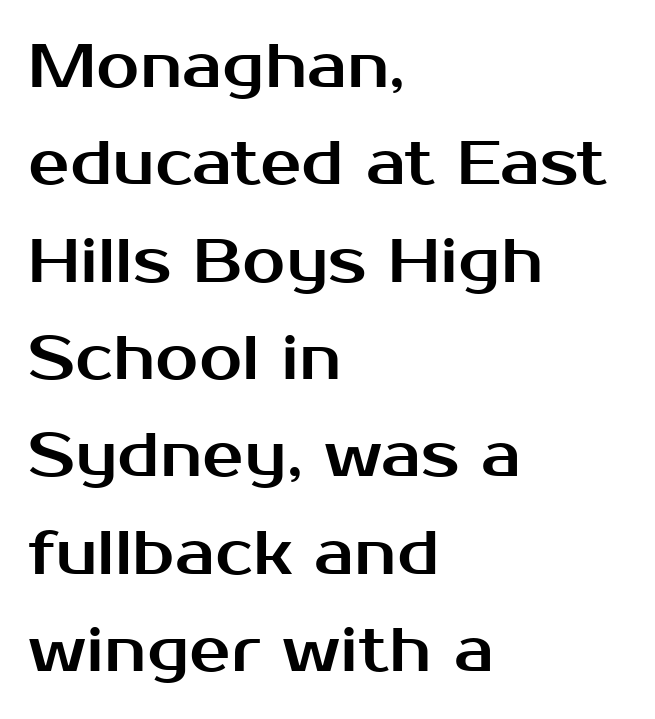
{"serif": "no", "italic": "no", "width": "normal", "stroke_contrast": "medium", "x_height": "medium", "monospaced": "no", "underline": "no", "align": "left", "line_spacing": "normal", "line_spacing_ratio": 1.57, "letter_spacing": "normal", "letter_spacing_em": 0.0, "glyph_px": 62}
